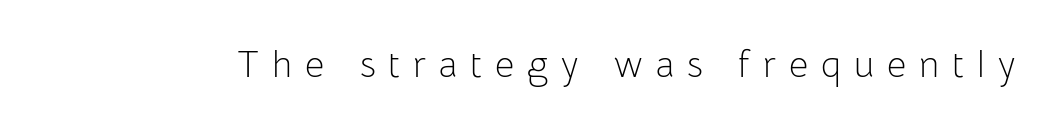
The image shows 37 px light sans-serif type, upright; set unusually wide letter spacing (+0.35 em), not underlined; low stroke contrast and a medium x-height.
